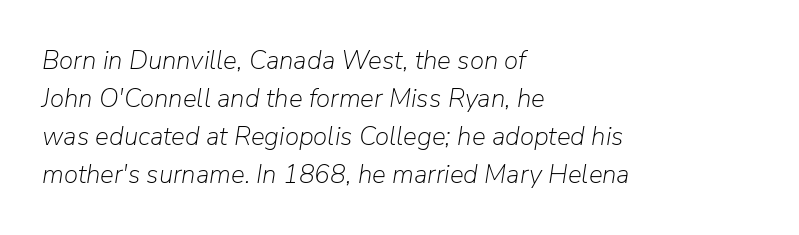
Q: Is the text bold? A: No.
Q: Is the text italic (slanted)? A: Yes, it leans right by about 9 degrees.
Q: Is the text underlined? A: No.
Q: How is the paragraph aligned? A: Left-aligned.
Q: Is the spacing between letters normal or unusually wide? A: Normal.
Q: Is the spacing between lines tight, normal or loose? A: Normal.
